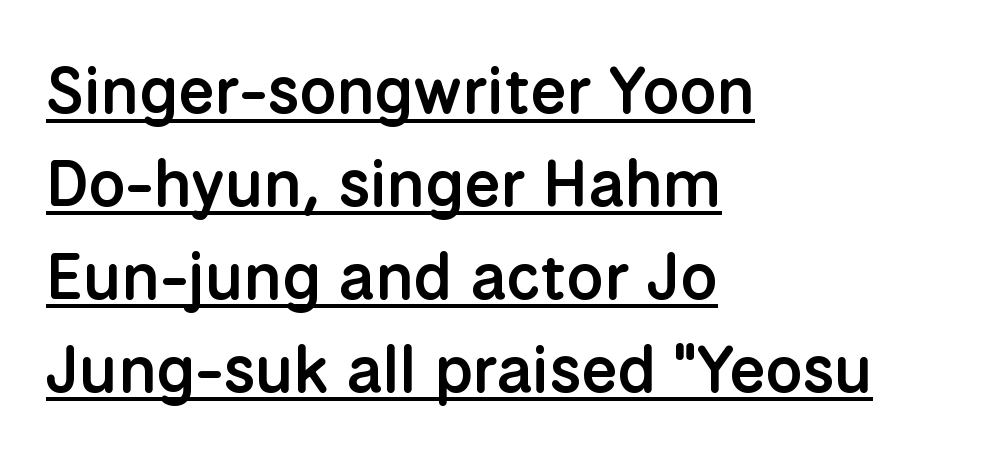
The image shows 65 px semibold sans-serif type, upright; set left-aligned, normal line spacing (1.43x), normal letter spacing, underlined; low stroke contrast and a medium x-height.
